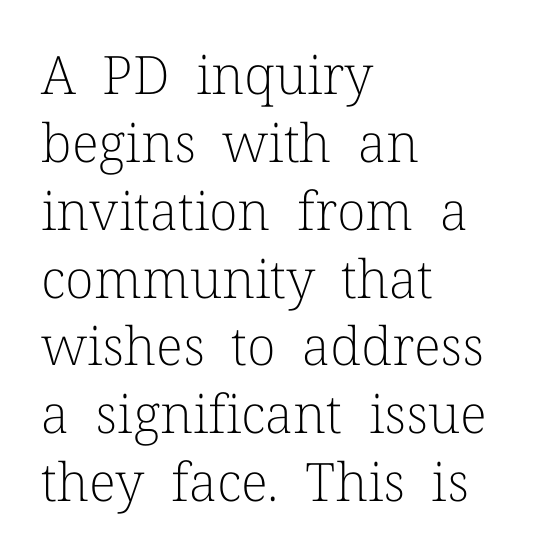
The text was rendered using a seriffed face with decorative stroke endings. These lines are rendered in a variable-pitch font. If you drew a ruler down the left edge, every line would touch it. Descenders hang freely into open space. This sample uses an upright cut, with every glyph sitting square on the baseline. Normally led — the rows are evenly, conventionally spaced.
